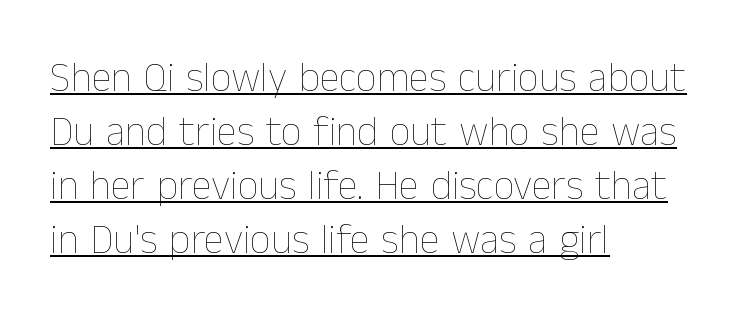
The image shows 41 px thin type, upright; set left-aligned, normal line spacing (1.32x), normal letter spacing, underlined; low stroke contrast and a medium x-height.
